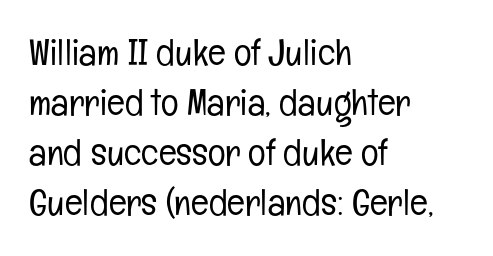
The image shows 37 px light, condensed sans-serif type, upright; set left-aligned, normal line spacing (1.35x), normal letter spacing, not underlined; low stroke contrast and a medium x-height.
